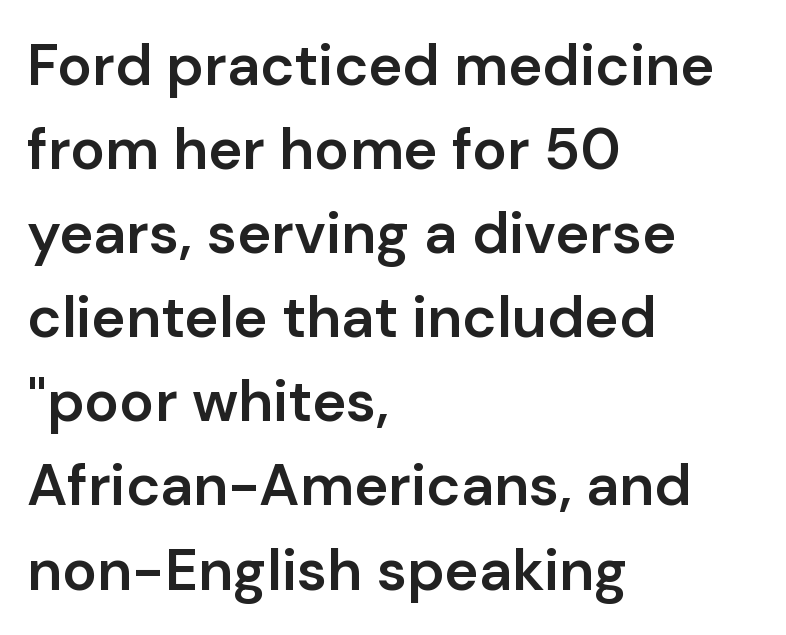
Q: Is the text bold? A: Semi-bold.
Q: Is the text italic (slanted)? A: No, it is upright.
Q: Is the typeface a serif or a sans-serif typeface? A: Sans-serif.
Q: Is the text underlined? A: No.
Q: How is the paragraph aligned? A: Left-aligned.
Q: Is the spacing between letters normal or unusually wide? A: Normal.
Q: Is the spacing between lines tight, normal or loose? A: Normal.
Q: Width (condensed, normal, or wide)? A: Normal.
Q: Stroke contrast? A: Low.
Q: x-height? A: Medium.
Q: Monospaced? A: No.
